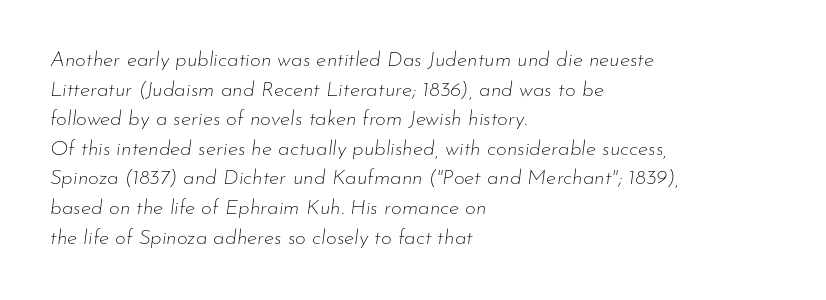
Q: Is the text bold? A: No.
Q: Is the text italic (slanted)? A: Yes, it leans right by about 7 degrees.
Q: Is the text underlined? A: No.
Q: How is the paragraph aligned? A: Left-aligned.
Q: Is the spacing between letters normal or unusually wide? A: Normal.
Q: Is the spacing between lines tight, normal or loose? A: Normal.
